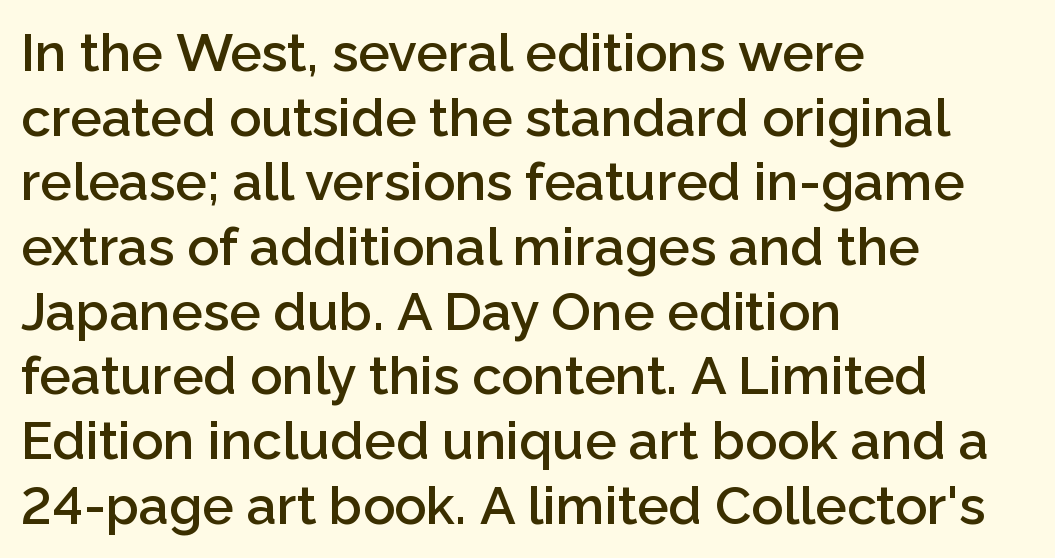
{"serif": "no", "italic": "no", "bold": "semi", "weight": "semibold", "width": "normal", "stroke_contrast": "low", "x_height": "medium", "monospaced": "no", "underline": "no", "align": "left", "line_spacing_ratio": 1.22, "letter_spacing": "normal", "letter_spacing_em": 0.0, "glyph_px": 53}
